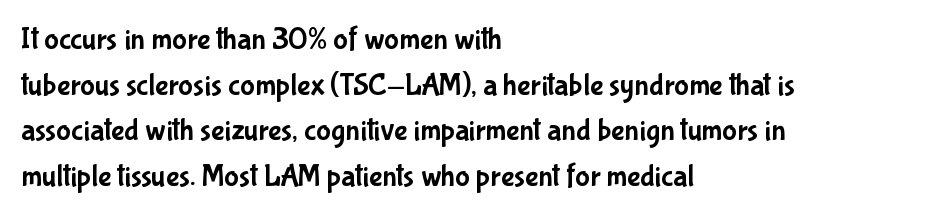
Q: Is the text italic (slanted)? A: No, it is upright.
Q: Is the typeface a serif or a sans-serif typeface? A: Sans-serif.
Q: Is the text underlined? A: No.
Q: How is the paragraph aligned? A: Left-aligned.
Q: Is the spacing between letters normal or unusually wide? A: Normal.
Q: Is the spacing between lines tight, normal or loose? A: Normal.
Q: Width (condensed, normal, or wide)? A: Condensed.
Q: Stroke contrast? A: Low.
Q: x-height? A: Medium.
Q: Monospaced? A: No.
